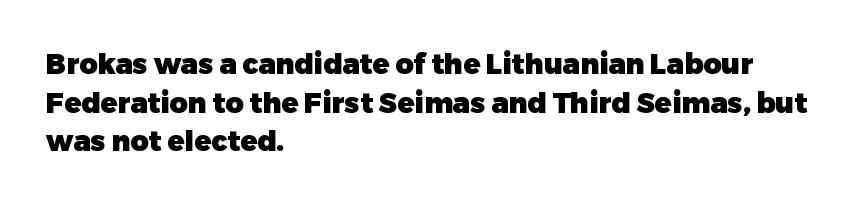
{"serif": "no", "italic": "no", "bold": "yes", "weight": "heavy", "width": "normal", "stroke_contrast": "low", "x_height": "medium", "monospaced": "no", "underline": "no", "align": "left", "line_spacing": "normal", "line_spacing_ratio": 1.38, "letter_spacing": "normal", "letter_spacing_em": 0.0, "glyph_px": 28}
